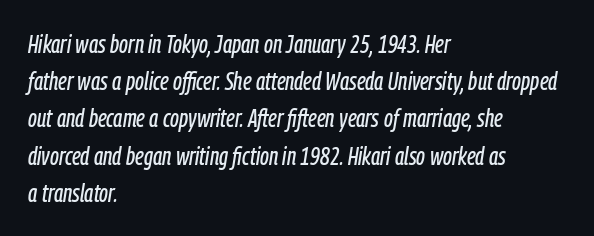
Q: Is the text italic (slanted)? A: Yes, it leans right by about 9 degrees.
Q: Is the text underlined? A: No.
Q: How is the paragraph aligned? A: Left-aligned.
Q: Is the spacing between letters normal or unusually wide? A: Normal.
Q: Is the spacing between lines tight, normal or loose? A: Normal.
